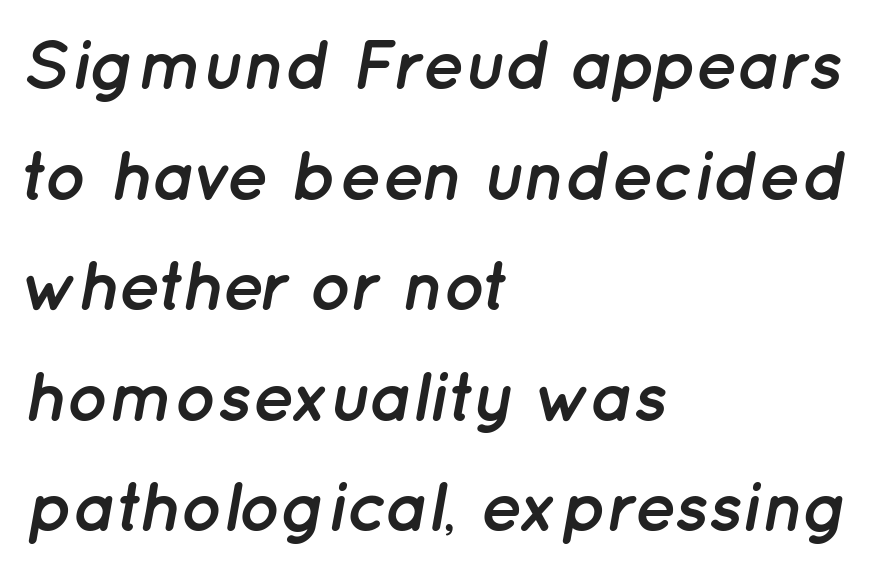
A typesetter would call this proportional, since set widths differ per character. The lettering tilts uniformly, giving the passage an italic look. Does the copy run flush right? No — it runs flush left. Leading: standard. Underlining? Definitely not there. Nobody touched the tracking dial on this one.
